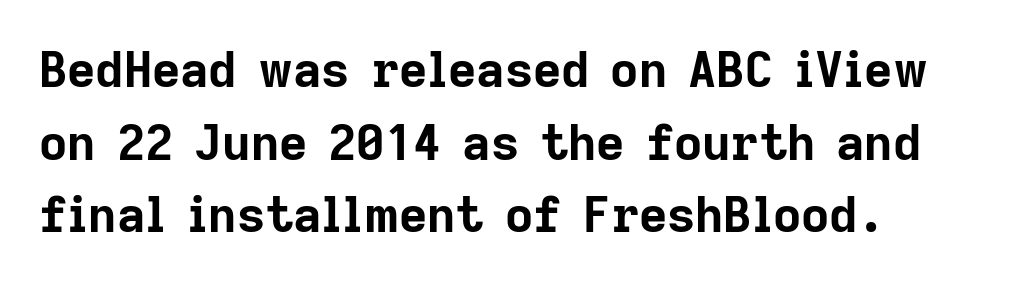
{"serif": "no", "italic": "no", "bold": "yes", "weight": "bold", "width": "normal", "stroke_contrast": "low", "x_height": "medium", "monospaced": "no", "underline": "no", "align": "left", "line_spacing": "normal", "line_spacing_ratio": 1.48, "letter_spacing": "normal", "letter_spacing_em": 0.0, "glyph_px": 49}
